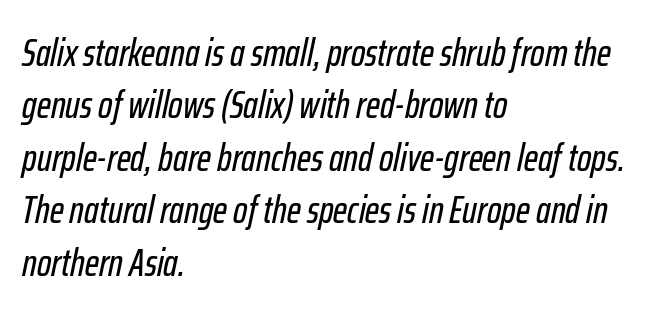
Q: Is the text italic (slanted)? A: Yes, it leans right by about 12 degrees.
Q: Is the text underlined? A: No.
Q: How is the paragraph aligned? A: Left-aligned.
Q: Is the spacing between letters normal or unusually wide? A: Normal.
Q: Is the spacing between lines tight, normal or loose? A: Normal.
Q: Width (condensed, normal, or wide)? A: Condensed.
Q: Stroke contrast? A: Low.
Q: x-height? A: Medium.
Q: Monospaced? A: No.
